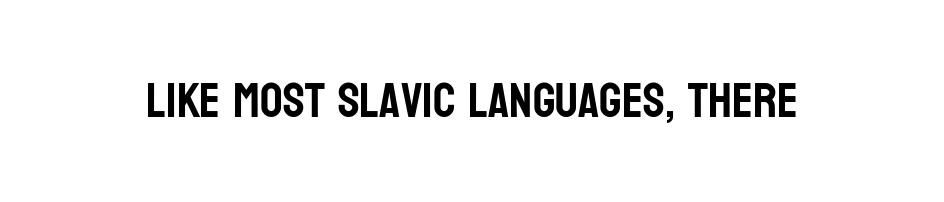
You can tell from the bare stems that sans-serif type was used. The tracking reads as untouched default to a designer's eye. The area under the type is left untouched. This is the regular roman posture of the typeface. Character widths vary here, with narrow letters taking less room than wide ones.
